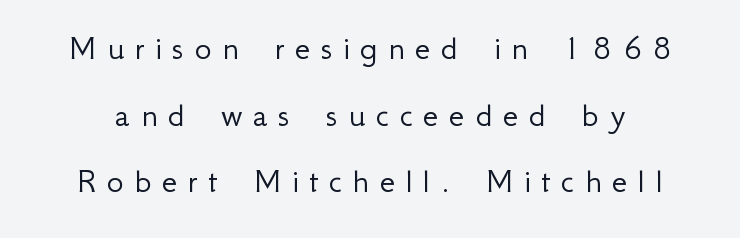
Q: Is the text bold? A: No.
Q: Is the text italic (slanted)? A: No, it is upright.
Q: Is the typeface a serif or a sans-serif typeface? A: Sans-serif.
Q: Is the text underlined? A: No.
Q: Is the spacing between letters normal or unusually wide? A: Unusually wide.
Q: Width (condensed, normal, or wide)? A: Normal.
Q: Stroke contrast? A: Low.
Q: x-height? A: Small.
Q: Monospaced? A: No.
